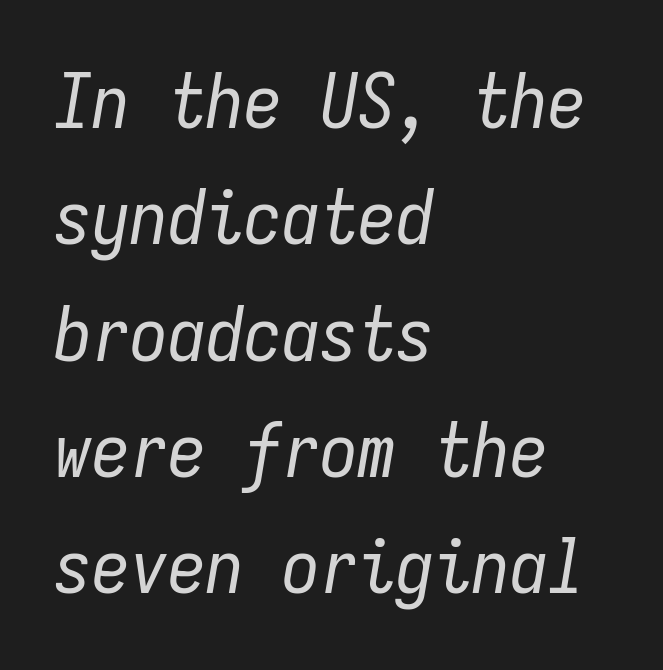
The image shows 76 px regular-weight, condensed type, italic (leaning right), monospaced; set left-aligned, normal line spacing (1.53x), normal letter spacing, not underlined; low stroke contrast and a medium x-height.
